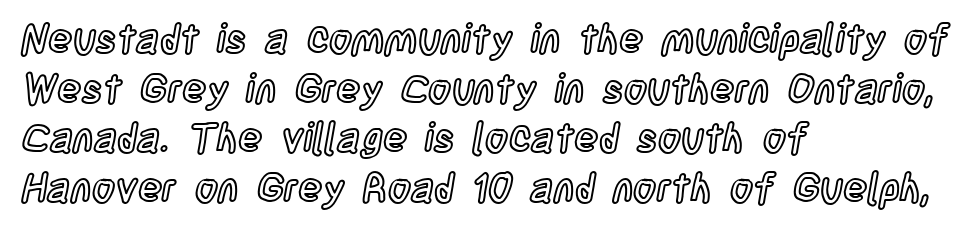
The image shows 40 px condensed type; set left-aligned, line spacing 1.24x, normal letter spacing, not underlined; a large x-height.
